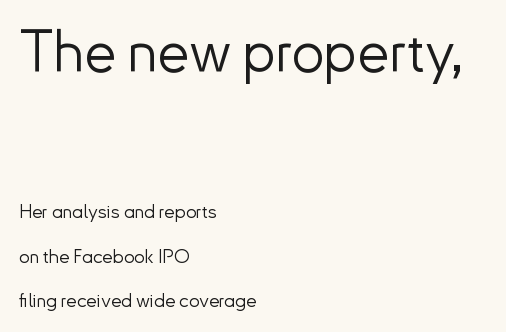
The rendering anchors every line to the left-hand side. The passage shown is typeset with a sans-serif family. Rows of type keep a wide berth in the vertical direction. Ink coverage per letter is moderate at most.
